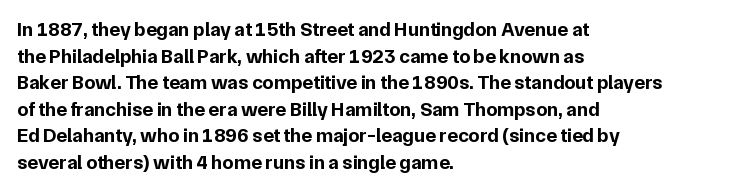
The image shows 20 px bold type, upright; set left-aligned, normal line spacing (1.33x), normal letter spacing, not underlined.
